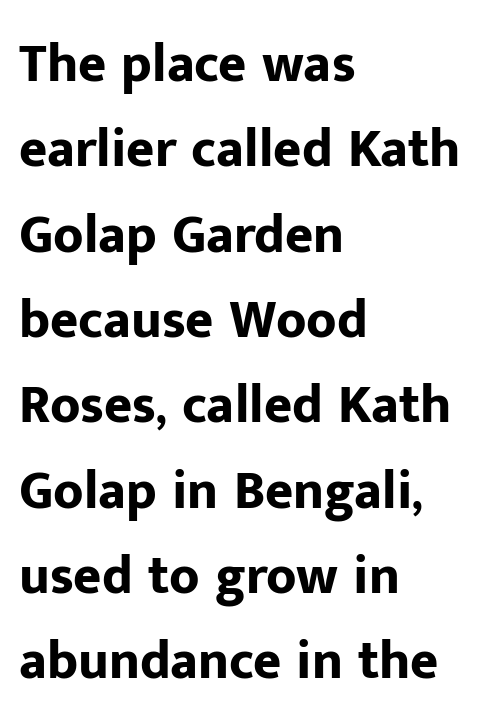
Q: Is the text bold? A: Yes.
Q: Is the text italic (slanted)? A: No, it is upright.
Q: Is the typeface a serif or a sans-serif typeface? A: Sans-serif.
Q: Is the text underlined? A: No.
Q: How is the paragraph aligned? A: Left-aligned.
Q: Is the spacing between letters normal or unusually wide? A: Normal.
Q: Is the spacing between lines tight, normal or loose? A: Normal.
Q: Width (condensed, normal, or wide)? A: Normal.
Q: Stroke contrast? A: Low.
Q: x-height? A: Medium.
Q: Monospaced? A: No.
